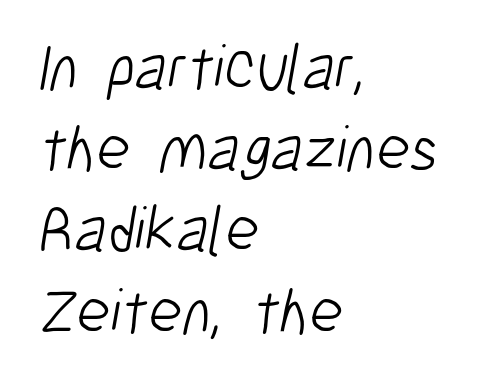
Note the varied advance widths — an 'i' is clearly narrower than an 'm'. A student would call this left alignment; a typographer would say flush left, rag right. Nobody touched the tracking dial on this one. The strokes are not fattened; the text isn't bold.
